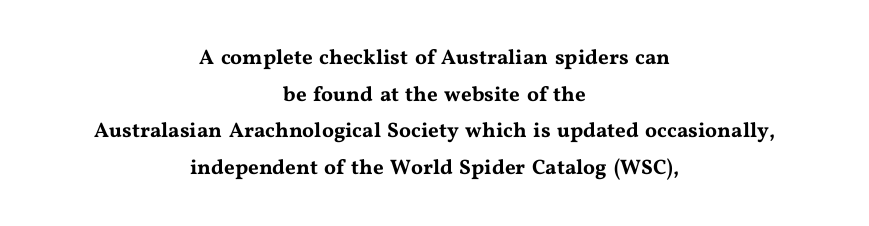
{"italic": "no", "underline": "no", "align": "center", "line_spacing_ratio": 1.75, "letter_spacing": "normal", "letter_spacing_em": 0.0, "glyph_px": 21}
